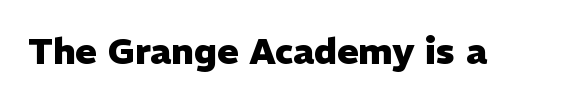
{"serif": "no", "italic": "no", "bold": "yes", "weight": "heavy", "width": "normal", "stroke_contrast": "low", "x_height": "medium", "monospaced": "no", "underline": "no", "letter_spacing": "normal", "letter_spacing_em": 0.0, "glyph_px": 36}
